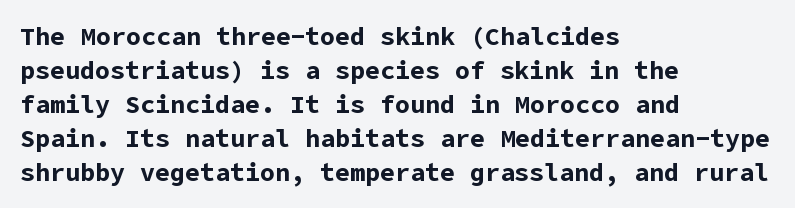
{"italic": "no", "bold": "yes", "underline": "no", "align": "left", "line_spacing": "normal", "line_spacing_ratio": 1.36, "letter_spacing": "normal", "letter_spacing_em": 0.0, "glyph_px": 25}
